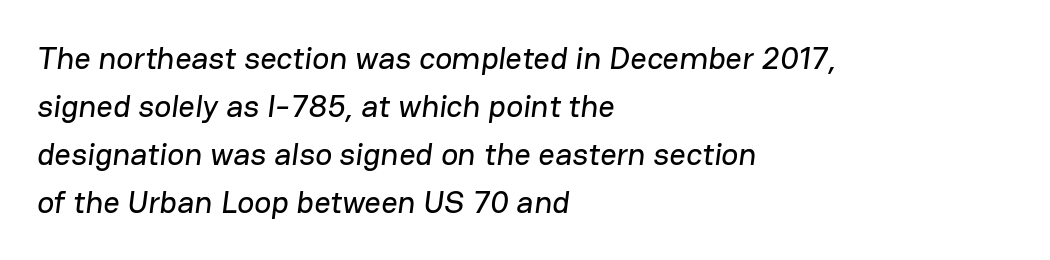
{"serif": "no", "width": "normal", "stroke_contrast": "low", "x_height": "medium", "monospaced": "no", "underline": "no", "align": "left", "line_spacing": "normal", "line_spacing_ratio": 1.5, "letter_spacing": "normal", "letter_spacing_em": 0.0, "glyph_px": 32}
